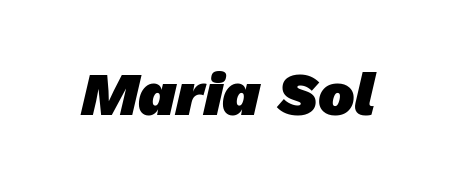
Q: Is the text bold? A: Yes.
Q: Is the typeface a serif or a sans-serif typeface? A: Sans-serif.
Q: Is the text underlined? A: No.
Q: Is the spacing between letters normal or unusually wide? A: Normal.
Q: Width (condensed, normal, or wide)? A: Normal.
Q: Stroke contrast? A: Low.
Q: x-height? A: Medium.
Q: Monospaced? A: No.
